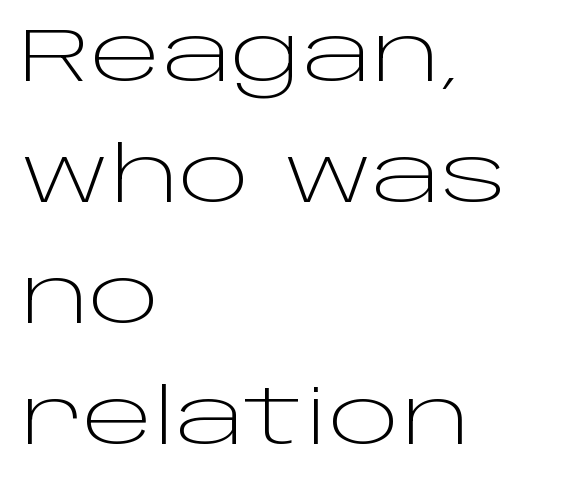
{"serif": "no", "italic": "no", "bold": "no", "weight": "light", "width": "wide", "stroke_contrast": "low", "x_height": "large", "monospaced": "no", "underline": "no", "align": "left", "line_spacing": "normal", "line_spacing_ratio": 1.59, "letter_spacing": "normal", "letter_spacing_em": 0.0, "glyph_px": 76}
